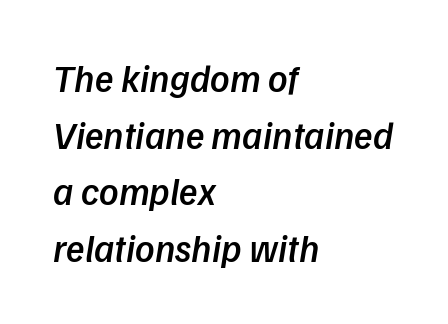
{"serif": "no", "bold": "semi", "weight": "semibold", "width": "normal", "stroke_contrast": "low", "x_height": "medium", "monospaced": "no", "underline": "no", "align": "left", "line_spacing": "normal", "line_spacing_ratio": 1.49, "letter_spacing": "normal", "letter_spacing_em": 0.0, "glyph_px": 38}
